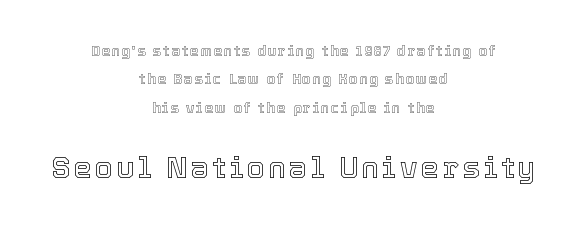
This rendering features lettering with no underline. A student would call this center alignment; a typographer would say set centered. Visually, the bottom section dominates because its glyphs are scaled up. Looks like regular typesetting: each glyph gets only the width it needs. Vertical spacing — loose. Style check: upright.
